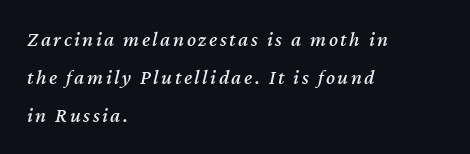
{"italic": "yes", "lean": "right", "slant_degrees": 12, "underline": "no", "align": "left", "line_spacing_ratio": 1.8, "glyph_px": 21}
